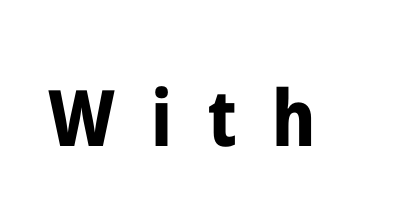
Q: Is the text bold? A: Yes.
Q: Is the text italic (slanted)? A: No, it is upright.
Q: Is the typeface a serif or a sans-serif typeface? A: Sans-serif.
Q: Is the text underlined? A: No.
Q: Is the spacing between letters normal or unusually wide? A: Unusually wide.
Q: Width (condensed, normal, or wide)? A: Condensed.
Q: Stroke contrast? A: Low.
Q: x-height? A: Medium.
Q: Monospaced? A: No.
